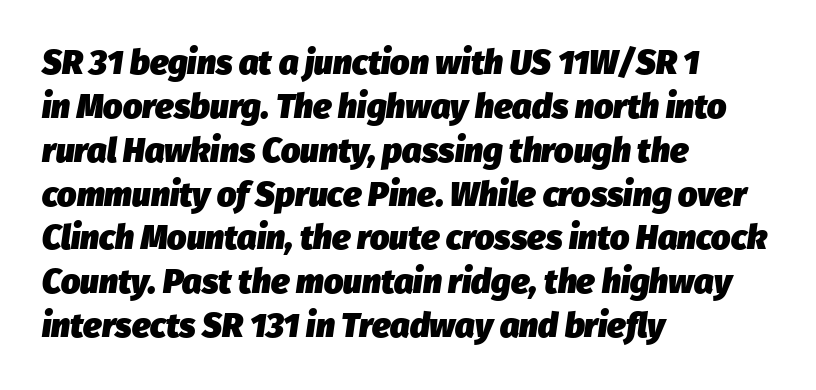
The image shows 34 px heavy type, italic (leaning right); set left-aligned, normal line spacing (1.29x), normal letter spacing, not underlined; low stroke contrast and a medium x-height.
